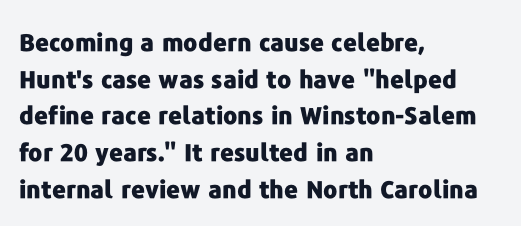
The image shows 24 px bold type, upright; set left-aligned, normal line spacing (1.53x), normal letter spacing, not underlined.
